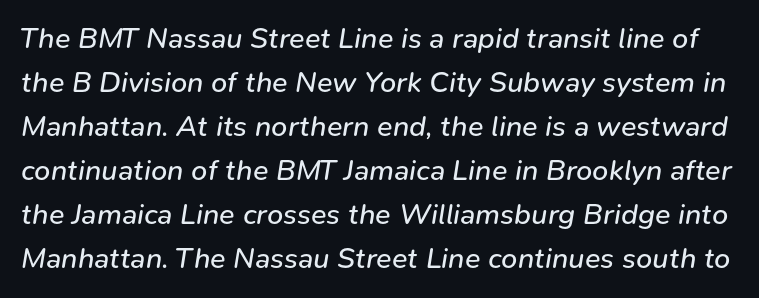
{"italic": "yes", "lean": "right", "slant_degrees": 9, "bold": "no", "weight": "regular", "width": "normal", "stroke_contrast": "low", "x_height": "medium", "monospaced": "no", "underline": "no", "line_spacing": "normal", "line_spacing_ratio": 1.52, "letter_spacing": "normal", "letter_spacing_em": 0.0, "glyph_px": 29}
